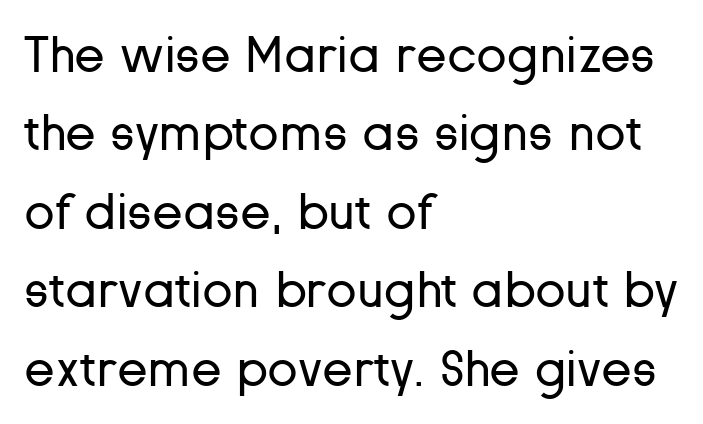
{"serif": "no", "italic": "no", "bold": "no", "weight": "regular", "width": "normal", "stroke_contrast": "low", "x_height": "medium", "monospaced": "no", "underline": "no", "align": "left", "line_spacing": "normal", "line_spacing_ratio": 1.57, "letter_spacing": "normal", "letter_spacing_em": 0.0, "glyph_px": 50}
